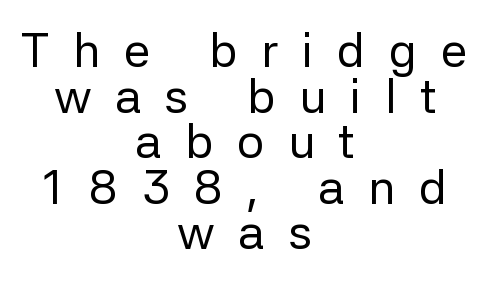
The image shows 48 px regular-weight sans-serif type, upright; set centered, tight line spacing (0.95x), unusually wide letter spacing (+0.49 em), not underlined; low stroke contrast and a medium x-height.
